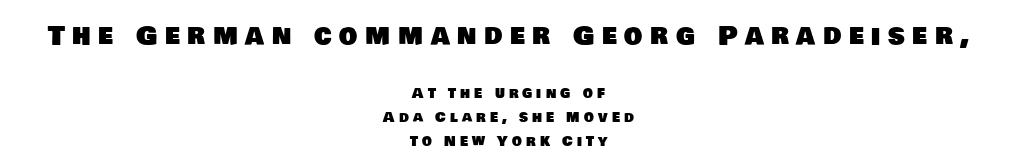
Visually the block forms a symmetrical silhouette, jagged on both flanks. Does the bottom block carry the larger type? No, the top block does. Lines of text with bare space underneath. Words appear elongated and porous because spacing is wide.
